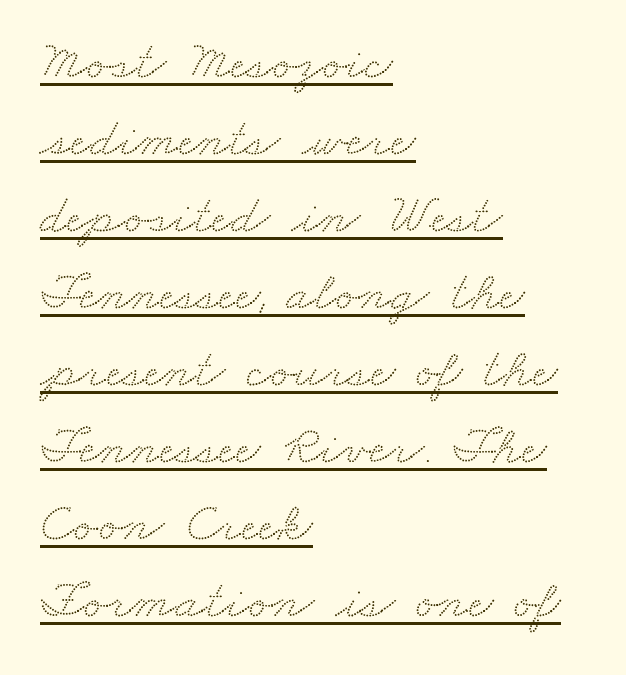
Q: Is the typeface a serif or a sans-serif typeface? A: Serif.
Q: Is the text underlined? A: Yes.
Q: How is the paragraph aligned? A: Left-aligned.
Q: Is the spacing between letters normal or unusually wide? A: Normal.
Q: Is the spacing between lines tight, normal or loose? A: Normal.
Q: Width (condensed, normal, or wide)? A: Wide.
Q: Stroke contrast? A: Medium.
Q: x-height? A: Small.
Q: Monospaced? A: No.
